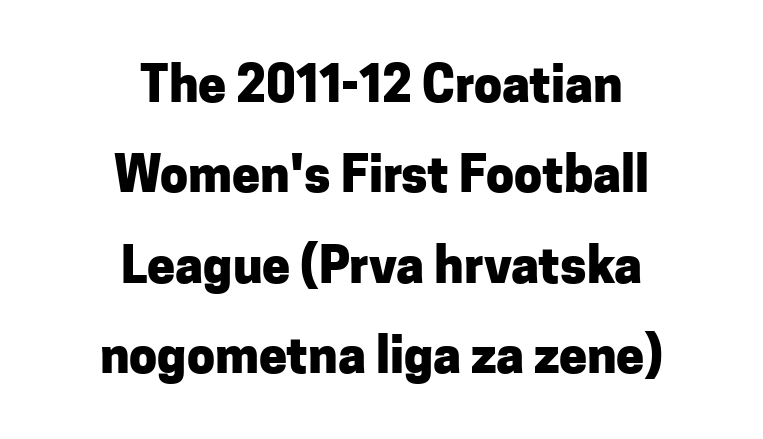
Q: Is the text bold? A: Yes.
Q: Is the text italic (slanted)? A: No, it is upright.
Q: Is the typeface a serif or a sans-serif typeface? A: Sans-serif.
Q: Is the text underlined? A: No.
Q: How is the paragraph aligned? A: Centered.
Q: Is the spacing between letters normal or unusually wide? A: Normal.
Q: Width (condensed, normal, or wide)? A: Normal.
Q: Stroke contrast? A: Low.
Q: x-height? A: Medium.
Q: Monospaced? A: No.
